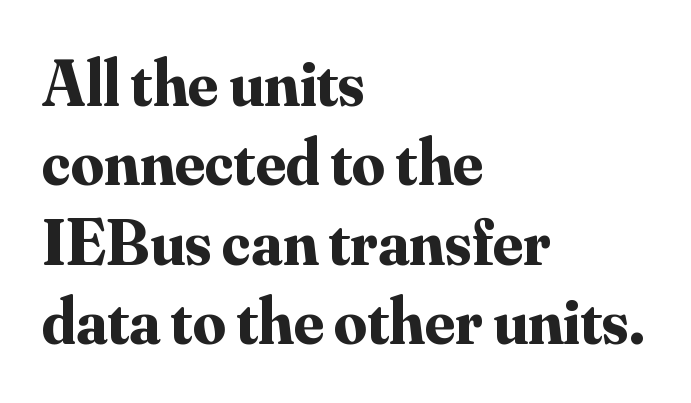
{"serif": "yes", "italic": "no", "bold": "yes", "weight": "bold", "width": "normal", "stroke_contrast": "medium", "x_height": "small", "monospaced": "no", "underline": "no", "align": "left", "line_spacing_ratio": 1.22, "letter_spacing": "normal", "letter_spacing_em": 0.0, "glyph_px": 65}
